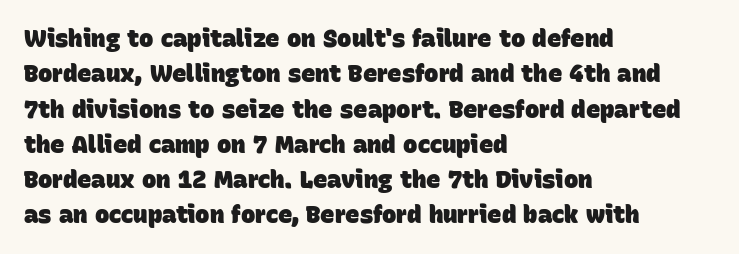
{"bold": "yes", "underline": "no", "align": "left", "line_spacing": "normal", "line_spacing_ratio": 1.47, "letter_spacing": "normal", "letter_spacing_em": 0.0, "glyph_px": 24}
